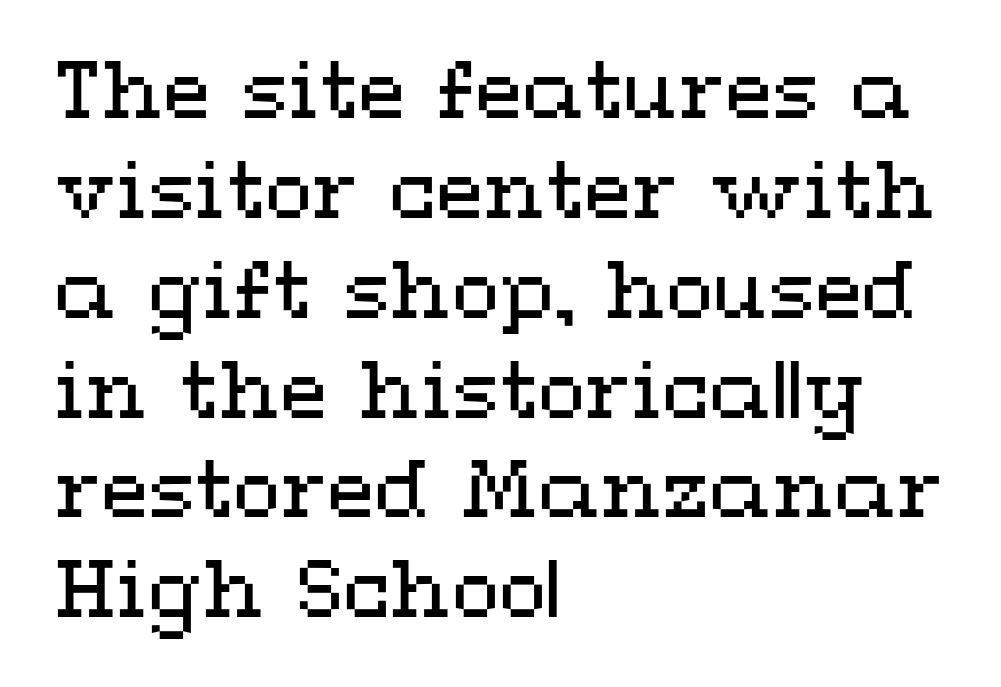
Each letter keeps its own natural width here, so spacing adapts to shape. It's the straight-up-and-down kind of type. The face looks like a standard text weight, possibly lighter. Standard letterfit; no display-style spreading of the glyphs. Check under the words: just untouched page. In terms of leading, this rendering sits right in the middle.
